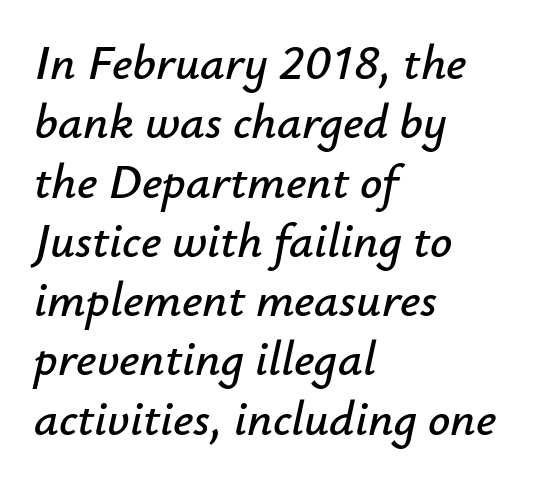
{"italic": "yes", "lean": "right", "slant_degrees": 12, "width": "normal", "stroke_contrast": "low", "x_height": "small", "monospaced": "no", "underline": "no", "align": "left", "line_spacing_ratio": 1.21, "letter_spacing": "normal", "letter_spacing_em": 0.0, "glyph_px": 49}
